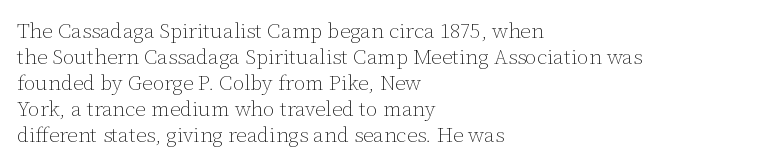
Q: Is the text bold? A: No.
Q: Is the text italic (slanted)? A: No, it is upright.
Q: Is the text underlined? A: No.
Q: How is the paragraph aligned? A: Left-aligned.
Q: Is the spacing between letters normal or unusually wide? A: Normal.
